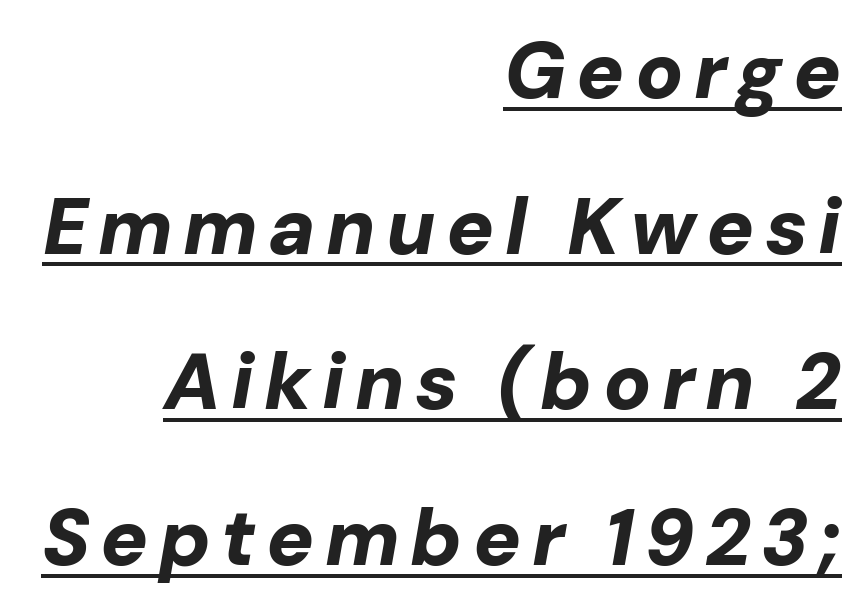
Where is the straight margin? On the right. The space between consecutive lines is lavish. Plenty of ink on the page — the face is bold. Rendered with sloped, italic letterforms.
